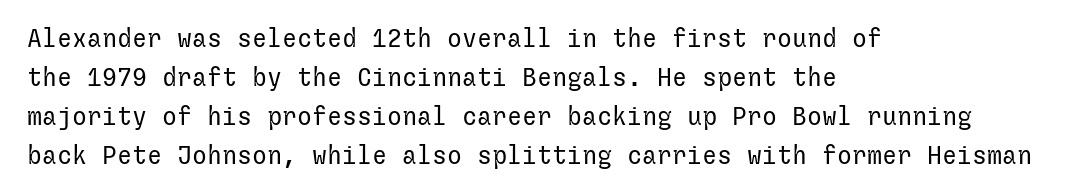
The space between consecutive lines is moderate. In terms of letterspacing, this is plain default setting. This rendering features lettering with no underline. Is the stroke heavy? The answer is a plain regular-or-lighter.
